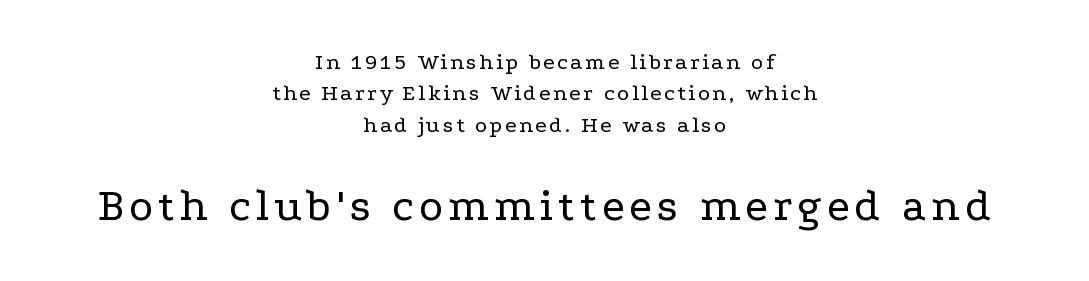
Q: Is the text bold? A: No.
Q: Is the text italic (slanted)? A: No, it is upright.
Q: Is the typeface a serif or a sans-serif typeface? A: Serif.
Q: Is the text underlined? A: No.
Q: How is the paragraph aligned? A: Centered.
Q: Is the spacing between lines tight, normal or loose? A: Normal.
Q: Which block of text is set in a larger size, the first (top) or the second (bottom)? A: The second (bottom) one.
Q: Width (condensed, normal, or wide)? A: Wide.
Q: Stroke contrast? A: Low.
Q: x-height? A: Medium.
Q: Monospaced? A: No.
